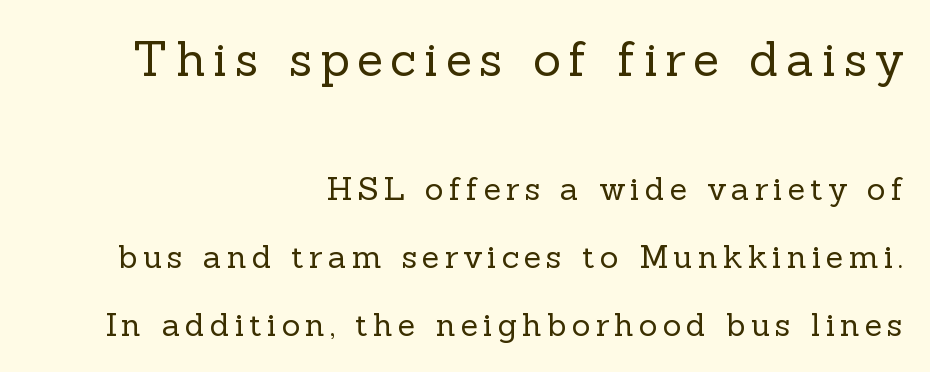
Q: Is the text bold? A: No.
Q: Is the text italic (slanted)? A: No, it is upright.
Q: Is the typeface a serif or a sans-serif typeface? A: Serif.
Q: Is the text underlined? A: No.
Q: How is the paragraph aligned? A: Right-aligned.
Q: Is the spacing between lines tight, normal or loose? A: Loose.
Q: Which block of text is set in a larger size, the first (top) or the second (bottom)? A: The first (top) one.
Q: Width (condensed, normal, or wide)? A: Normal.
Q: x-height? A: Medium.
Q: Monospaced? A: No.
